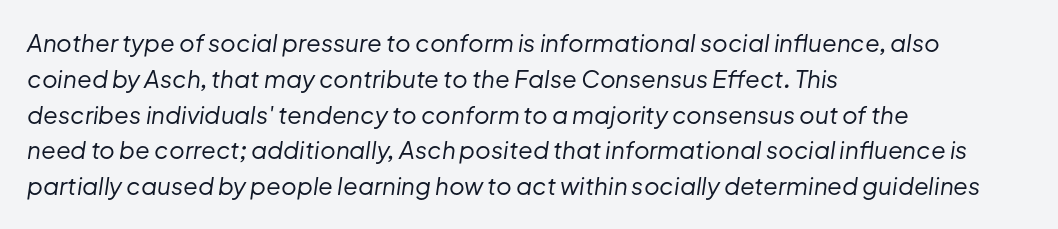
{"italic": "yes", "lean": "right", "slant_degrees": 8, "bold": "no", "underline": "no", "align": "left", "line_spacing": "normal", "line_spacing_ratio": 1.49, "letter_spacing": "normal", "letter_spacing_em": 0.0, "glyph_px": 24}
